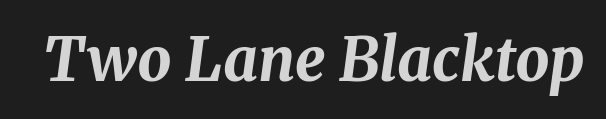
Q: Is the text bold? A: Yes.
Q: Is the text italic (slanted)? A: Yes, it leans right by about 8 degrees.
Q: Is the text underlined? A: No.
Q: Is the spacing between letters normal or unusually wide? A: Normal.
Q: Width (condensed, normal, or wide)? A: Normal.
Q: Stroke contrast? A: Medium.
Q: x-height? A: Medium.
Q: Monospaced? A: No.
